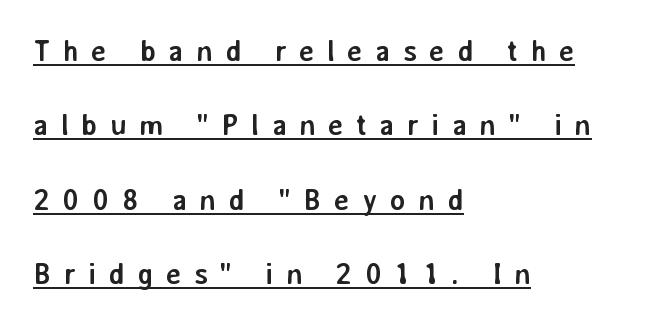
Strong, thick strokes mark this as bold type. Airy leading. The lettering holds an erect, upright posture throughout. Underline: present.
